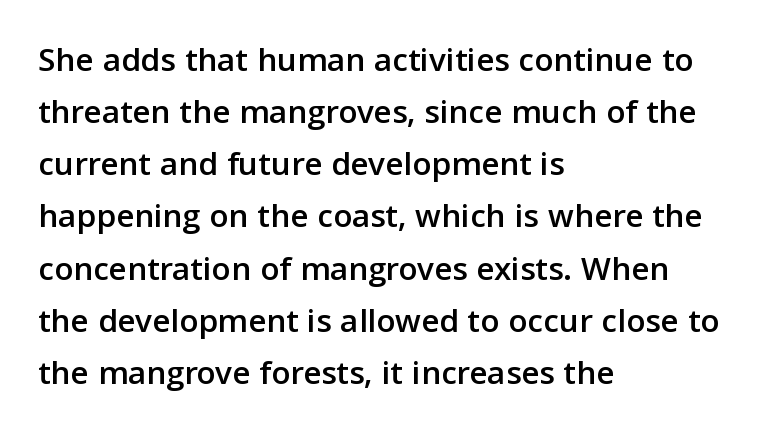
Between one letter and the next there's only the usual sliver of space. If you drew a ruler down the left edge, every line would touch it. Is there any slant? The stems are plumb. In terms of letterform style, serifs are entirely absent.
